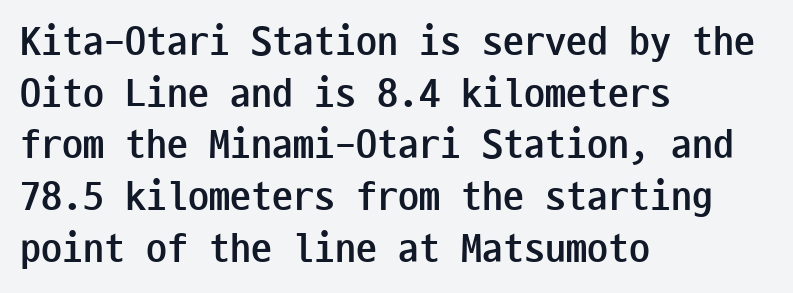
{"serif": "no", "italic": "no", "bold": "yes", "weight": "semibold", "width": "condensed", "stroke_contrast": "low", "x_height": "medium", "monospaced": "yes", "underline": "no", "align": "left", "line_spacing_ratio": 1.23, "letter_spacing": "normal", "letter_spacing_em": 0.0, "glyph_px": 42}
